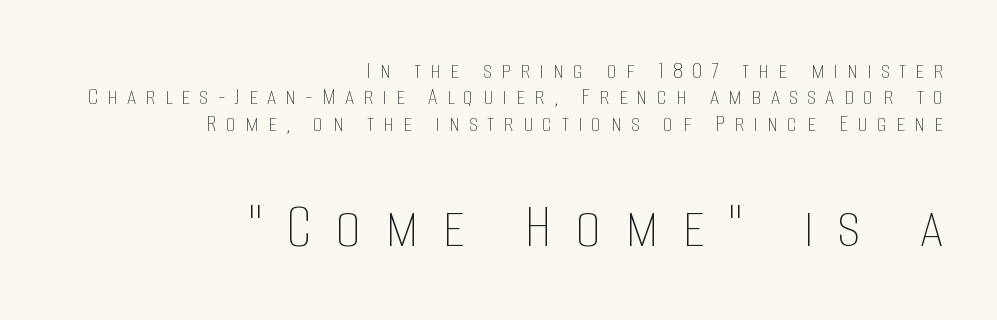
The lower block of text is set noticeably larger than the block above it. Where is the straight margin? On the right. Is there any slant? The stems are plumb. Baseline-to-baseline distance is barely more than the letter height.
